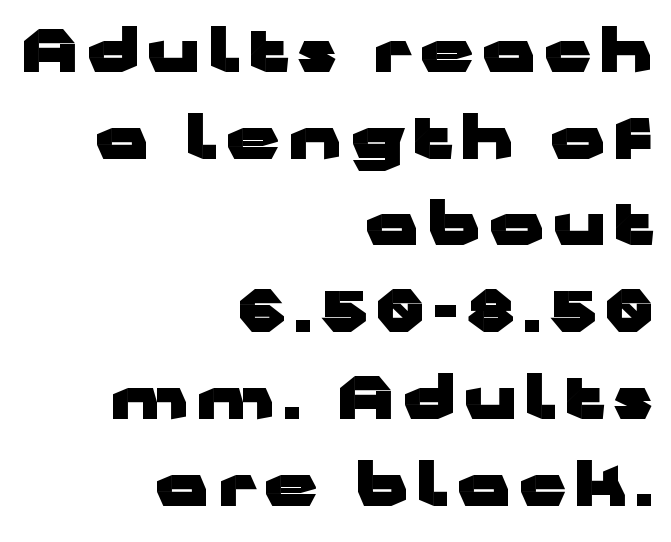
The image shows 59 px heavy, wide sans-serif type, upright; set right-aligned, normal line spacing (1.47x), not underlined; low stroke contrast and a medium x-height.
